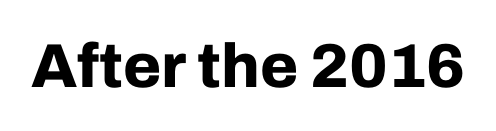
The image shows 62 px bold sans-serif type, upright; set normal letter spacing, not underlined; low stroke contrast and a medium x-height.
